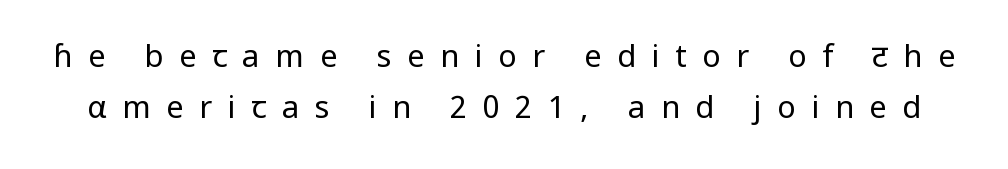
The image shows 31 px regular-weight sans-serif type, upright; set normal line spacing (1.64x), unusually wide letter spacing (+0.5 em), not underlined; low stroke contrast and a medium x-height.
